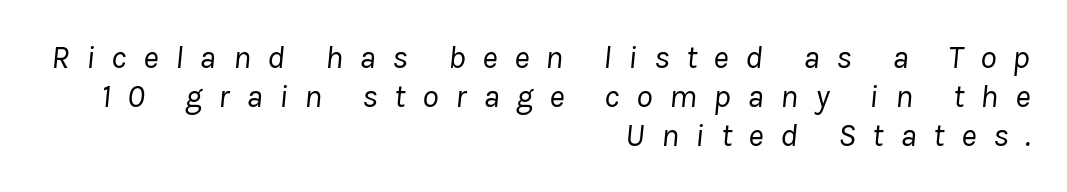
Q: Is the text bold? A: No.
Q: Is the text italic (slanted)? A: Yes, it leans right by about 8 degrees.
Q: Is the text underlined? A: No.
Q: How is the paragraph aligned? A: Right-aligned.
Q: Is the spacing between letters normal or unusually wide? A: Unusually wide.
Q: Width (condensed, normal, or wide)? A: Normal.
Q: Stroke contrast? A: Low.
Q: x-height? A: Medium.
Q: Monospaced? A: No.
